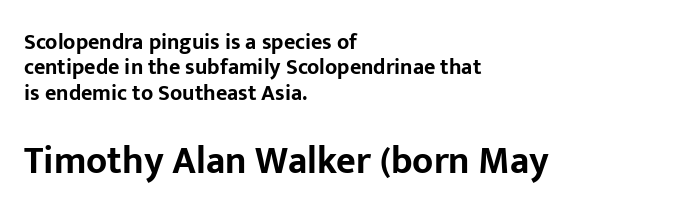
The image shows 38 px bold sans-serif type, upright; set left-aligned, tight line spacing (1.15x), normal letter spacing, not underlined; the second (bottom) block is 1.73x larger; low stroke contrast and a medium x-height.
